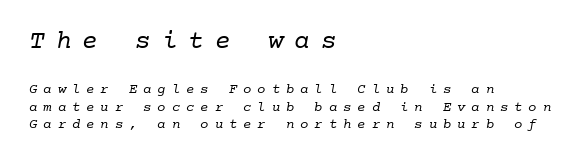
{"bold": "no", "underline": "no", "align": "left", "line_spacing": "normal", "line_spacing_ratio": 1.27, "letter_spacing": "wide", "letter_spacing_em": 0.42, "larger_block": "first", "size_ratio": 1.86, "glyph_px": 26}
